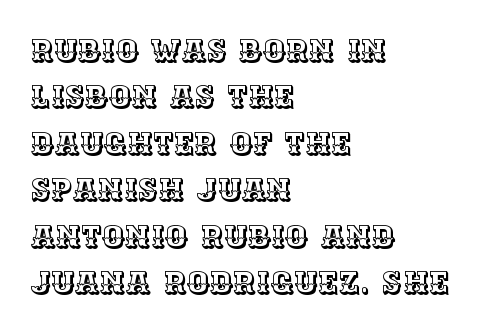
{"italic": "no", "width": "normal", "x_height": "large", "monospaced": "no", "underline": "no", "align": "left", "line_spacing": "normal", "line_spacing_ratio": 1.5, "letter_spacing": "normal", "letter_spacing_em": 0.0, "glyph_px": 31}
